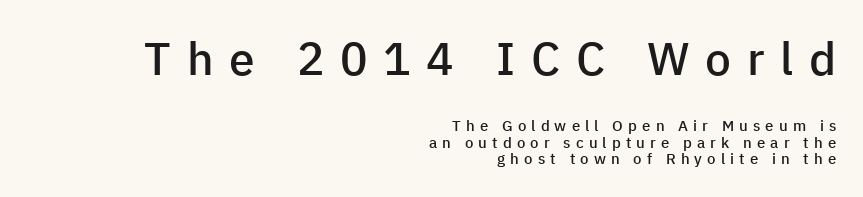
Think of a printed novel: that variable character pitch is what you see here. Spacing between characters has been opened up far beyond the box default. Between these two stacked blocks, the higher one wins on size. The letters carry no serifs — their stems end cleanly without finishing strokes. Tightly led — the rows are bunched. Glance below the letters and you will spot only blank space.
